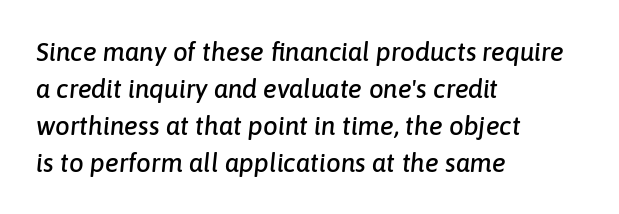
The image shows 26 px text type, italic (leaning right); set left-aligned, normal line spacing (1.42x), normal letter spacing, not underlined.
